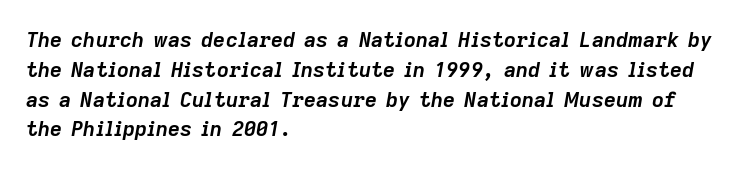
{"italic": "yes", "lean": "right", "slant_degrees": 9, "bold": "yes", "underline": "no", "align": "left", "line_spacing": "normal", "line_spacing_ratio": 1.42, "letter_spacing": "normal", "letter_spacing_em": 0.0, "glyph_px": 21}
